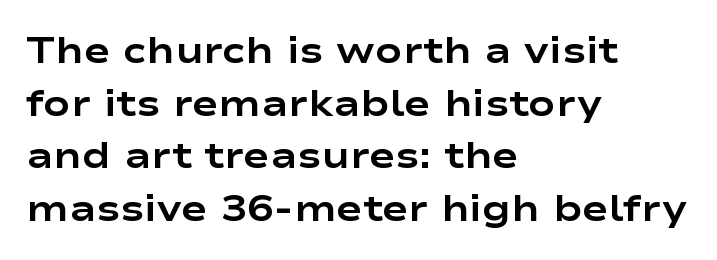
The image shows 36 px bold, wide sans-serif type, upright; set left-aligned, normal line spacing (1.46x), normal letter spacing, not underlined; low stroke contrast and a medium x-height.
